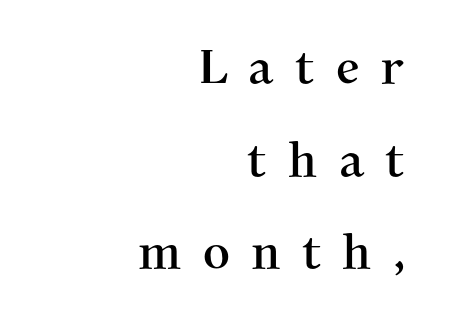
{"serif": "yes", "italic": "no", "width": "normal", "stroke_contrast": "medium", "x_height": "medium", "monospaced": "no", "underline": "no", "align": "right", "line_spacing": "loose", "line_spacing_ratio": 1.97, "letter_spacing": "wide", "letter_spacing_em": 0.45, "glyph_px": 47}
